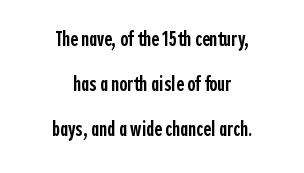
{"italic": "no", "bold": "semi", "underline": "no", "align": "center", "line_spacing": "loose", "line_spacing_ratio": 2.15, "letter_spacing": "normal", "letter_spacing_em": 0.0, "glyph_px": 21}
